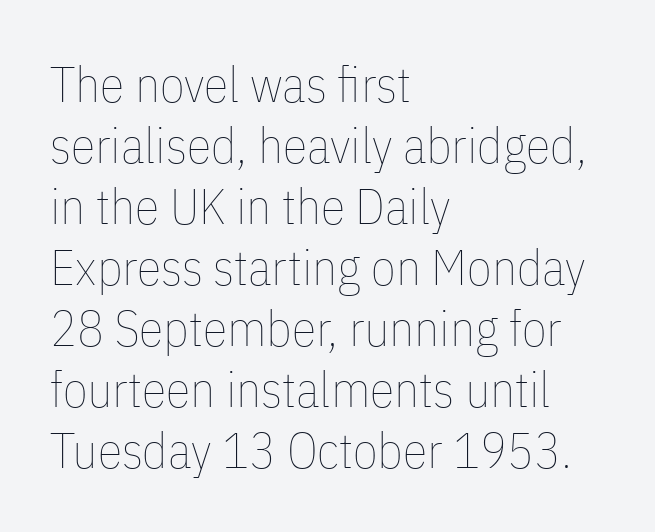
Here the designer chose a conventional face with non-uniform glyph widths. Here the glyphs are tracked normally, forming tight word shapes. Does the lettering tilt? It doesn't — this is upright. The typeface has the unassuming heft of standard copy or less. This rendering uses left alignment, leaving the right contour irregular.
